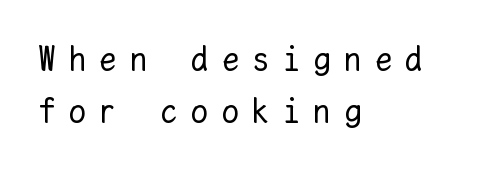
The image shows 34 px regular-weight type, upright, monospaced; set left-aligned, normal line spacing (1.52x), unusually wide letter spacing (+0.4 em), not underlined; low stroke contrast and a medium x-height.
